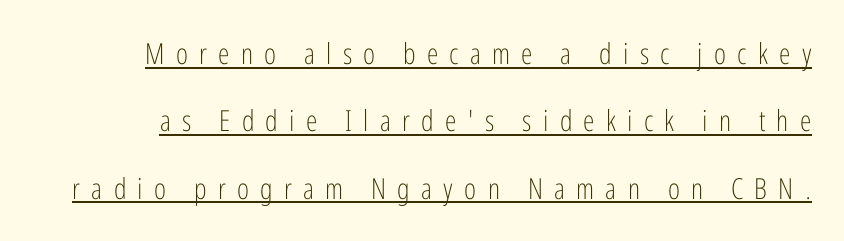
{"serif": "no", "italic": "no", "bold": "no", "weight": "light", "width": "condensed", "stroke_contrast": "low", "x_height": "medium", "monospaced": "no", "underline": "yes", "line_spacing": "loose", "line_spacing_ratio": 2.32, "letter_spacing": "wide", "letter_spacing_em": 0.39, "glyph_px": 29}
